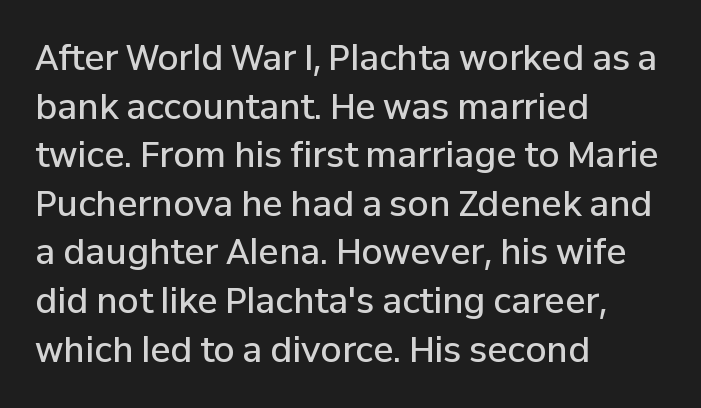
{"serif": "no", "italic": "no", "bold": "semi", "weight": "semibold", "width": "normal", "stroke_contrast": "low", "x_height": "medium", "monospaced": "no", "underline": "no", "align": "left", "line_spacing": "normal", "line_spacing_ratio": 1.43, "letter_spacing": "normal", "letter_spacing_em": 0.0, "glyph_px": 34}
